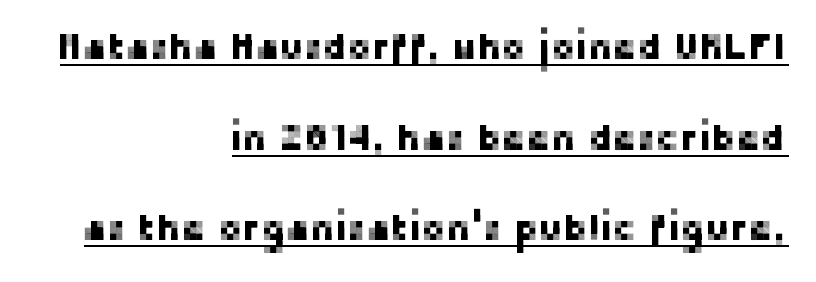
The image shows 37 px sans-serif type, upright; set right-aligned, loose line spacing (2.45x), normal letter spacing, underlined; low stroke contrast and a medium x-height.
